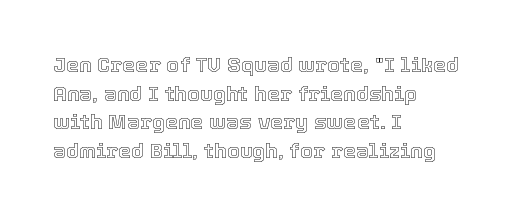
The image shows 21 px text type, upright; set left-aligned, normal line spacing (1.36x), normal letter spacing, not underlined.
